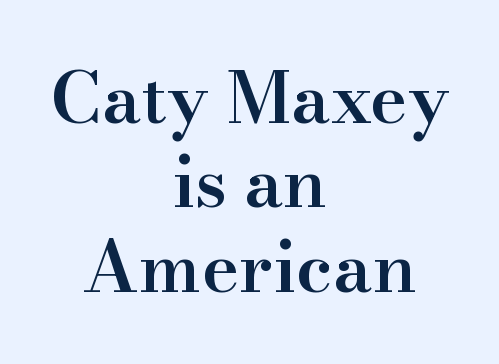
Q: Is the text bold? A: Semi-bold.
Q: Is the text italic (slanted)? A: No, it is upright.
Q: Is the typeface a serif or a sans-serif typeface? A: Serif.
Q: Is the text underlined? A: No.
Q: How is the paragraph aligned? A: Centered.
Q: Is the spacing between letters normal or unusually wide? A: Normal.
Q: Width (condensed, normal, or wide)? A: Normal.
Q: Stroke contrast? A: High.
Q: x-height? A: Small.
Q: Monospaced? A: No.
